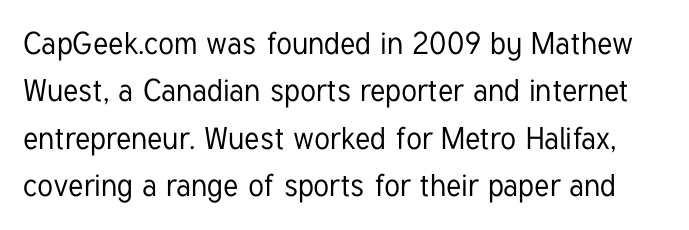
Q: Is the text italic (slanted)? A: No, it is upright.
Q: Is the typeface a serif or a sans-serif typeface? A: Sans-serif.
Q: Is the text underlined? A: No.
Q: Is the spacing between letters normal or unusually wide? A: Normal.
Q: Is the spacing between lines tight, normal or loose? A: Normal.
Q: Width (condensed, normal, or wide)? A: Condensed.
Q: Stroke contrast? A: Low.
Q: x-height? A: Medium.
Q: Monospaced? A: No.
